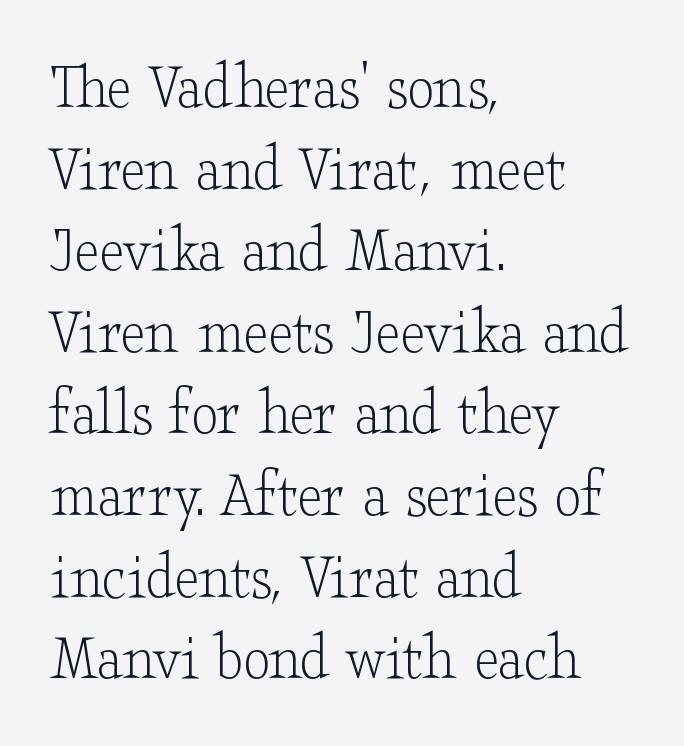
The image shows 68 px light, wide serif type, upright; set left-aligned, line spacing 1.2x, normal letter spacing, not underlined; low stroke contrast and a small x-height.
